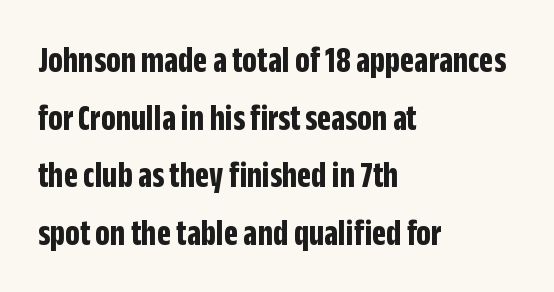
{"serif": "no", "italic": "no", "bold": "yes", "weight": "bold", "width": "condensed", "stroke_contrast": "low", "x_height": "large", "monospaced": "no", "underline": "no", "align": "left", "line_spacing": "normal", "line_spacing_ratio": 1.56, "letter_spacing": "normal", "letter_spacing_em": 0.0, "glyph_px": 37}
